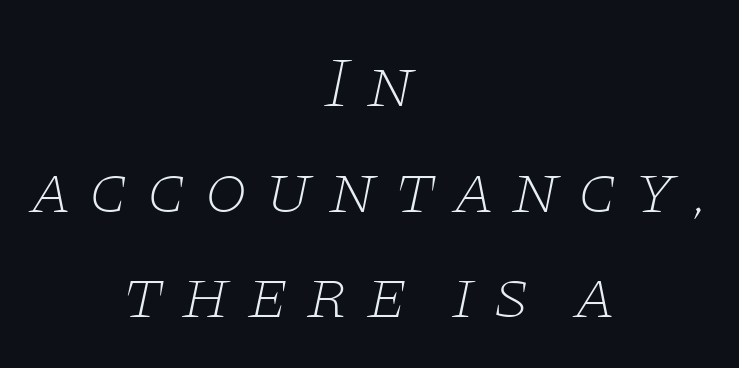
Q: Is the text bold? A: No.
Q: Is the text italic (slanted)? A: Yes, it leans right by about 11 degrees.
Q: Is the typeface a serif or a sans-serif typeface? A: Serif.
Q: Is the text underlined? A: No.
Q: How is the paragraph aligned? A: Centered.
Q: Is the spacing between letters normal or unusually wide? A: Unusually wide.
Q: Is the spacing between lines tight, normal or loose? A: Normal.
Q: Width (condensed, normal, or wide)? A: Wide.
Q: Stroke contrast? A: Low.
Q: x-height? A: Large.
Q: Monospaced? A: No.
